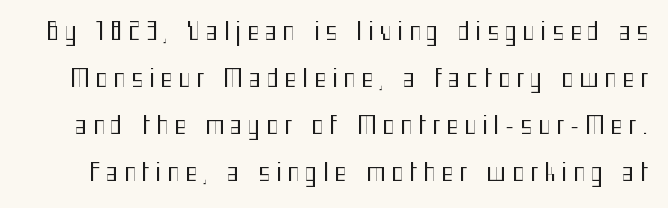
{"italic": "no", "bold": "no", "underline": "no", "line_spacing_ratio": 1.88, "letter_spacing": "wide", "letter_spacing_em": 0.24, "glyph_px": 25}
